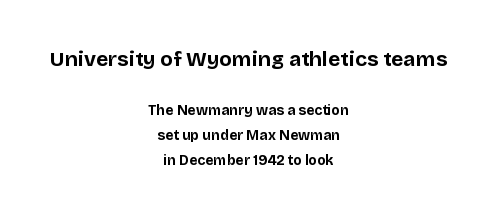
Q: Is the text bold? A: Yes.
Q: Is the text italic (slanted)? A: No, it is upright.
Q: Is the text underlined? A: No.
Q: How is the paragraph aligned? A: Centered.
Q: Is the spacing between letters normal or unusually wide? A: Normal.
Q: Which block of text is set in a larger size, the first (top) or the second (bottom)? A: The first (top) one.
